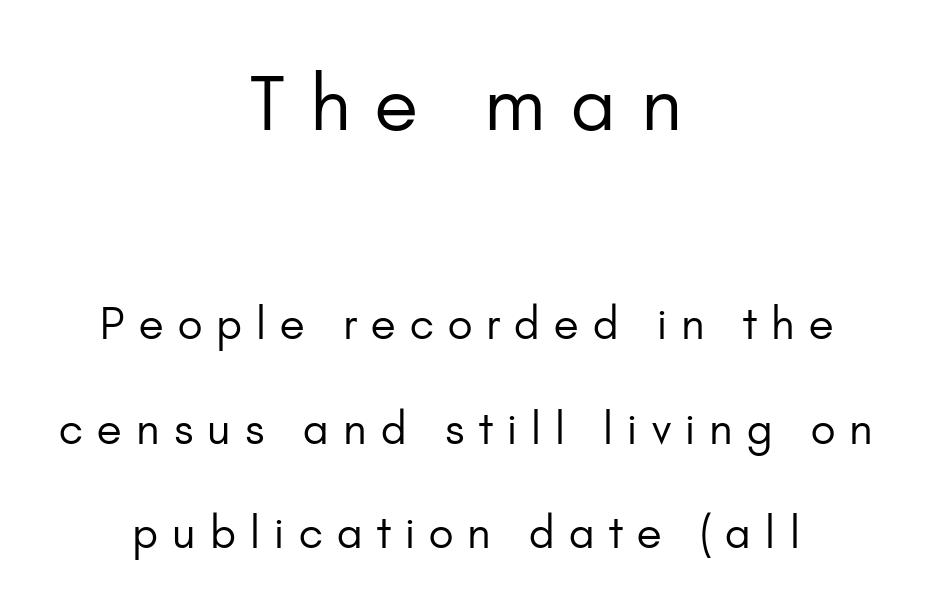
Q: Is the text bold? A: No.
Q: Is the text italic (slanted)? A: No, it is upright.
Q: Is the typeface a serif or a sans-serif typeface? A: Sans-serif.
Q: Is the text underlined? A: No.
Q: How is the paragraph aligned? A: Centered.
Q: Is the spacing between letters normal or unusually wide? A: Unusually wide.
Q: Is the spacing between lines tight, normal or loose? A: Loose.
Q: Which block of text is set in a larger size, the first (top) or the second (bottom)? A: The first (top) one.
Q: Width (condensed, normal, or wide)? A: Normal.
Q: Stroke contrast? A: Low.
Q: x-height? A: Small.
Q: Monospaced? A: No.
